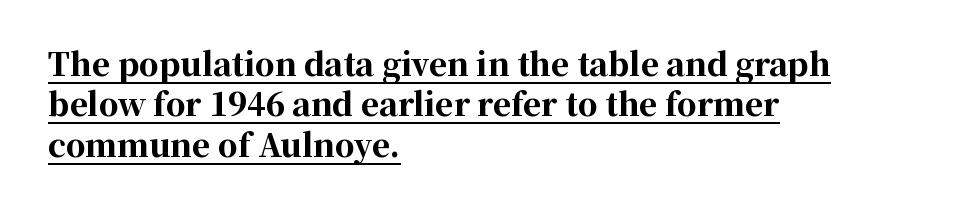
In terms of letterspacing, this is plain default setting. The rendering shows small feet on the letterforms — a serif design. Which margin do the lines hug? The left one — the right edge is uneven. If you measured baseline to baseline, you'd find a middling distance.
